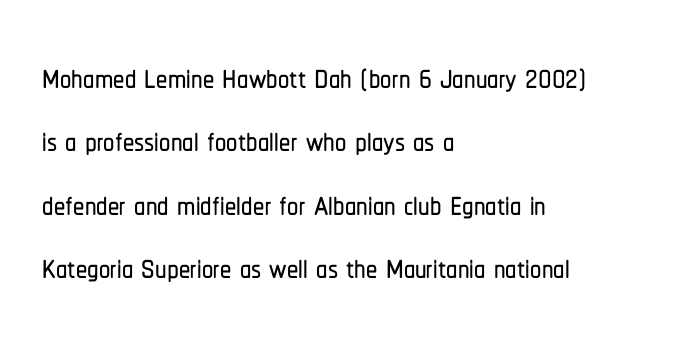
Q: Is the text italic (slanted)? A: No, it is upright.
Q: Is the typeface a serif or a sans-serif typeface? A: Sans-serif.
Q: Is the text underlined? A: No.
Q: How is the paragraph aligned? A: Left-aligned.
Q: Is the spacing between letters normal or unusually wide? A: Normal.
Q: Is the spacing between lines tight, normal or loose? A: Normal.
Q: Width (condensed, normal, or wide)? A: Condensed.
Q: Stroke contrast? A: Low.
Q: x-height? A: Medium.
Q: Monospaced? A: No.
